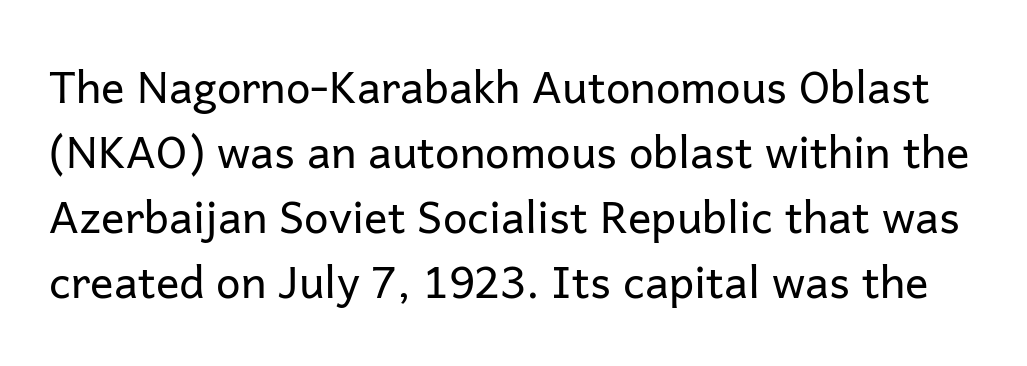
Q: Is the text bold? A: No.
Q: Is the text italic (slanted)? A: No, it is upright.
Q: Is the typeface a serif or a sans-serif typeface? A: Sans-serif.
Q: Is the text underlined? A: No.
Q: Is the spacing between letters normal or unusually wide? A: Normal.
Q: Is the spacing between lines tight, normal or loose? A: Normal.
Q: Width (condensed, normal, or wide)? A: Normal.
Q: Stroke contrast? A: Low.
Q: x-height? A: Medium.
Q: Monospaced? A: No.
